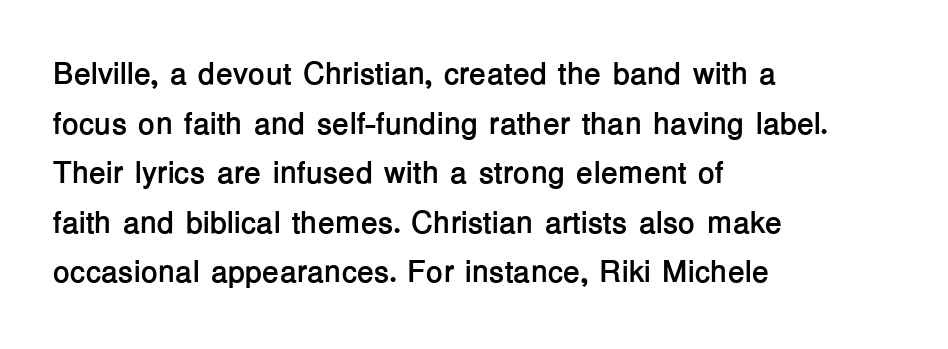
The face used here is proportionally spaced, like ordinary book or web type. What kind of face is this? One without serifs — a sans. Characters remain perfectly vertical along every line. Standard letterfit; no display-style spreading of the glyphs.
